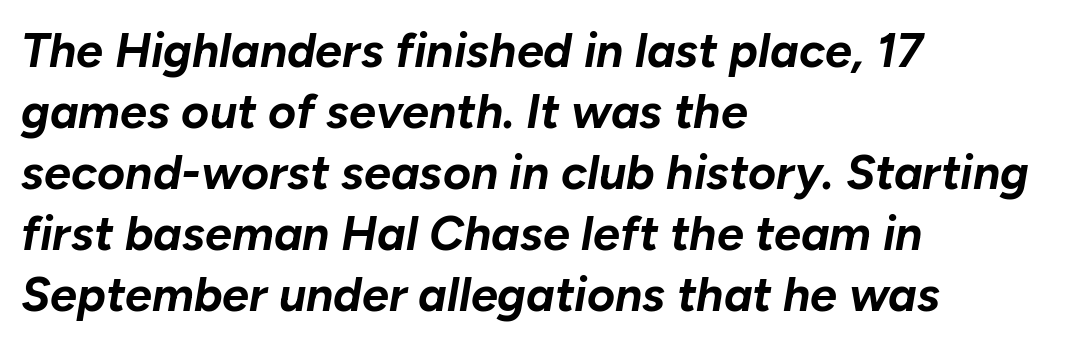
{"italic": "yes", "lean": "right", "slant_degrees": 10, "bold": "yes", "weight": "bold", "width": "normal", "stroke_contrast": "low", "x_height": "medium", "monospaced": "no", "underline": "no", "align": "left", "line_spacing": "normal", "line_spacing_ratio": 1.27, "letter_spacing": "normal", "letter_spacing_em": 0.0, "glyph_px": 48}
